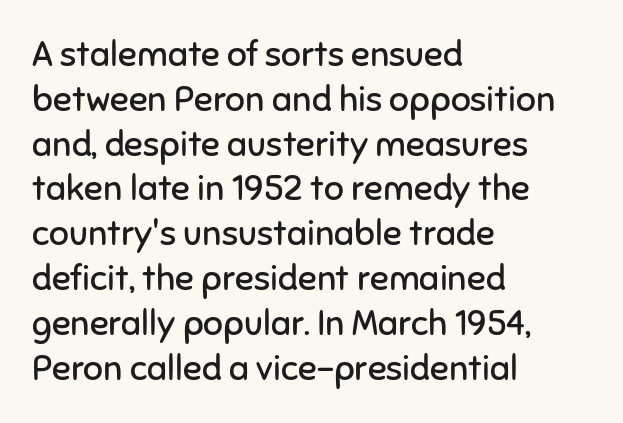
Alignment: flush left. Clear beneath every line of the passage. Posture: straight, roman, zero tilt. This reads as an unemphasized weight, regular at the heaviest. A typesetter would label this face a sans. Honestly, the letter spacing is just normal — you wouldn't notice it.
